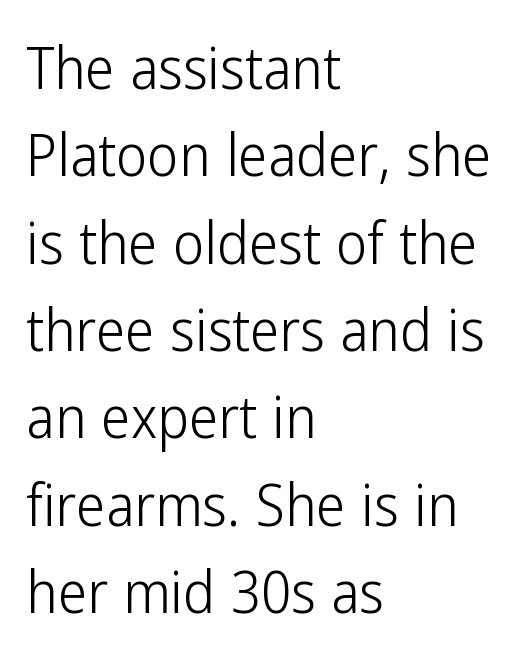
{"serif": "no", "italic": "no", "bold": "no", "weight": "light", "width": "condensed", "stroke_contrast": "low", "x_height": "medium", "monospaced": "no", "underline": "no", "align": "left", "line_spacing": "normal", "line_spacing_ratio": 1.48, "letter_spacing": "normal", "letter_spacing_em": 0.0, "glyph_px": 59}
